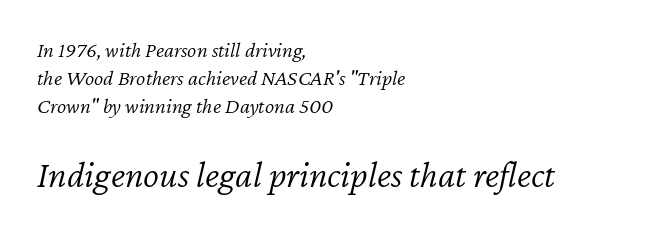
{"italic": "yes", "lean": "right", "slant_degrees": 12, "bold": "no", "weight": "light", "width": "normal", "stroke_contrast": "low", "x_height": "medium", "monospaced": "no", "underline": "no", "align": "left", "line_spacing": "normal", "line_spacing_ratio": 1.28, "letter_spacing": "normal", "letter_spacing_em": 0.0, "larger_block": "second", "size_ratio": 1.73, "glyph_px": 38}
